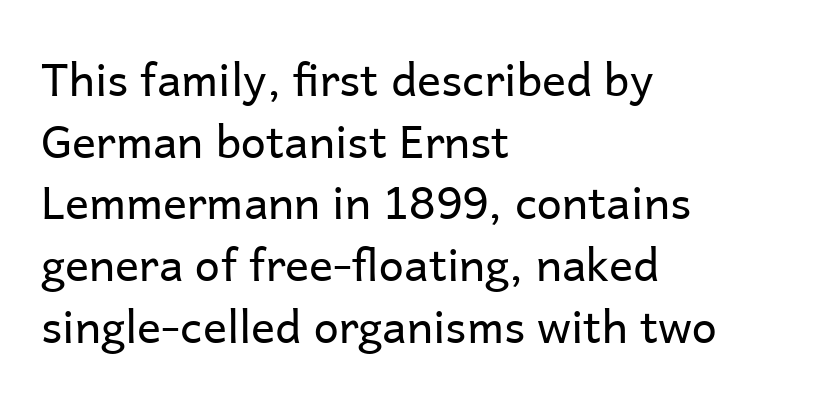
{"serif": "no", "italic": "no", "bold": "no", "weight": "regular", "width": "normal", "stroke_contrast": "low", "x_height": "medium", "monospaced": "no", "underline": "no", "align": "left", "line_spacing": "normal", "line_spacing_ratio": 1.37, "letter_spacing": "normal", "letter_spacing_em": 0.0, "glyph_px": 45}
